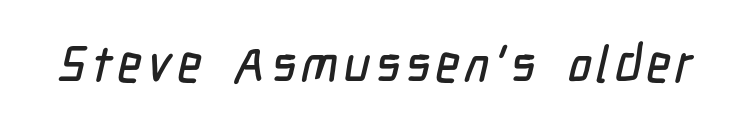
Do the characters align in a grid? No, the font is proportional. The designer went with a sans here, leaving each stem footless. Each row of text sits above clean, open space.
